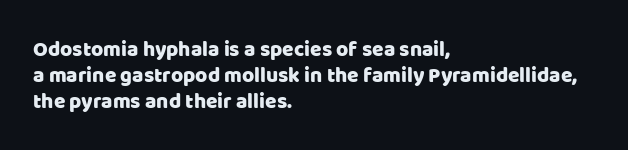
Q: Is the text italic (slanted)? A: No, it is upright.
Q: Is the text underlined? A: No.
Q: How is the paragraph aligned? A: Left-aligned.
Q: Is the spacing between letters normal or unusually wide? A: Normal.
